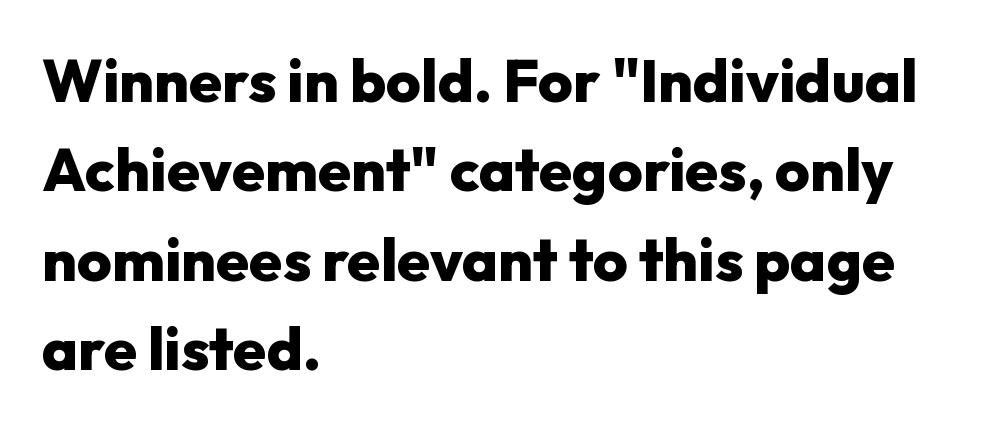
Letterform terminals end flat and unadorned throughout the passage. Descender tails drop into unmarked territory. A typesetter would call this proportional, since set widths differ per character. Pretty heavy lettering here — definitely bold. Observe the ordinary spacing: letters are neighbours, not strangers.
